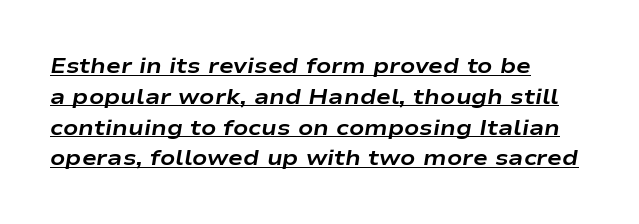
{"italic": "yes", "lean": "right", "slant_degrees": 9, "bold": "yes", "underline": "yes", "align": "left", "line_spacing": "normal", "line_spacing_ratio": 1.4, "letter_spacing": "normal", "letter_spacing_em": 0.0, "glyph_px": 22}
